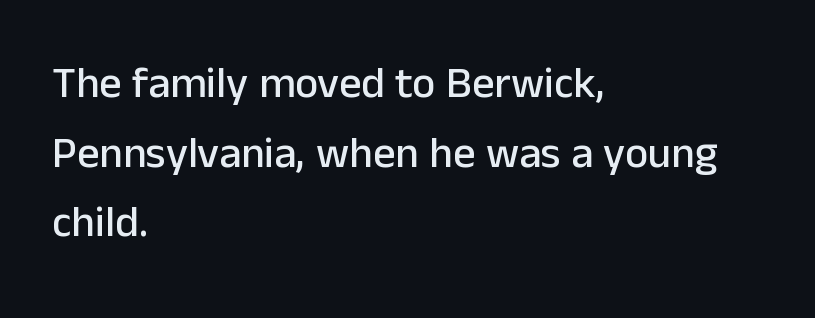
The image shows 44 px sans-serif type, upright; set left-aligned, normal line spacing (1.58x), normal letter spacing, not underlined; low stroke contrast and a medium x-height.
